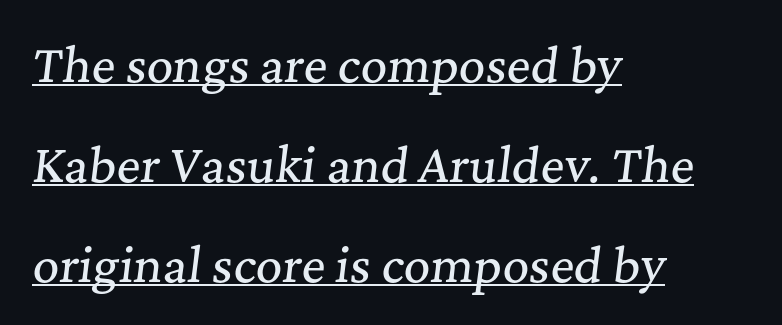
The image shows 46 px serif type, italic (leaning right); set left-aligned, loose line spacing (2.17x), normal letter spacing, underlined; medium stroke contrast and a medium x-height.
